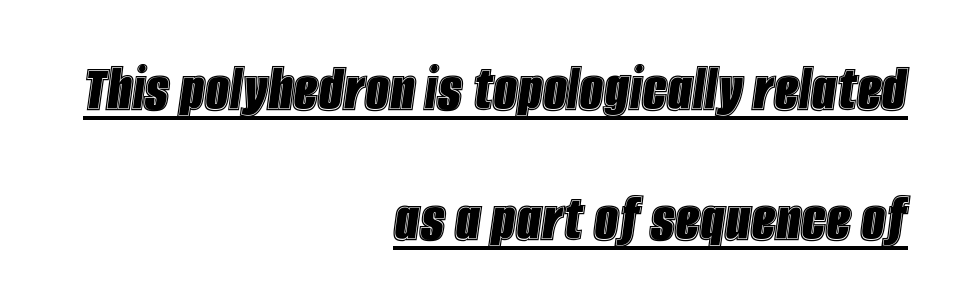
{"italic": "yes", "lean": "right", "slant_degrees": 8, "width": "condensed", "x_height": "large", "monospaced": "no", "underline": "yes", "align": "right", "line_spacing_ratio": 1.88, "letter_spacing": "normal", "letter_spacing_em": 0.0, "glyph_px": 69}
